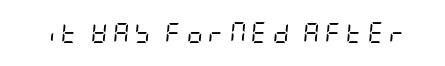
{"italic": "yes", "lean": "right", "slant_degrees": 5, "bold": "no", "underline": "no", "letter_spacing": "wide", "letter_spacing_em": 0.26, "glyph_px": 20}
